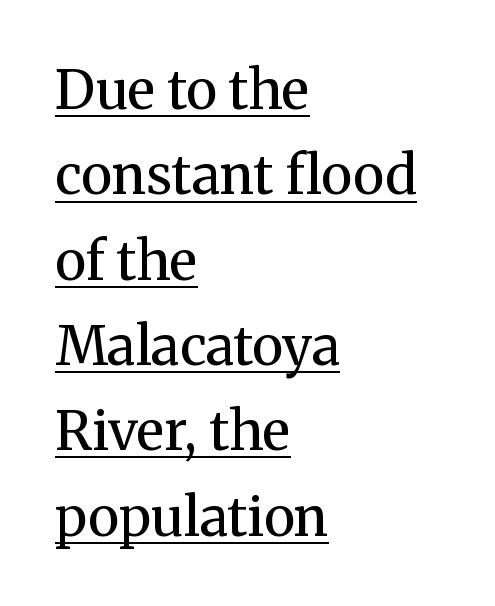
The image shows 54 px regular-weight serif type, upright; set left-aligned, normal line spacing (1.58x), normal letter spacing, underlined; medium stroke contrast and a medium x-height.
